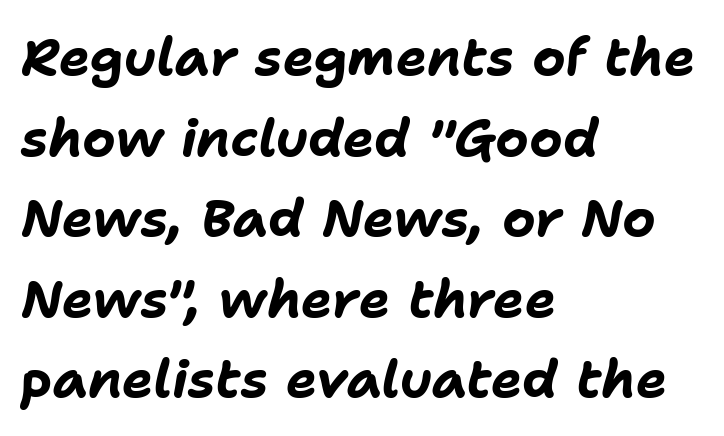
Q: Is the text bold? A: Yes.
Q: Is the text italic (slanted)? A: Yes, it leans right by about 11 degrees.
Q: Is the text underlined? A: No.
Q: How is the paragraph aligned? A: Left-aligned.
Q: Is the spacing between letters normal or unusually wide? A: Normal.
Q: Is the spacing between lines tight, normal or loose? A: Normal.
Q: Width (condensed, normal, or wide)? A: Normal.
Q: Stroke contrast? A: Low.
Q: x-height? A: Medium.
Q: Monospaced? A: No.
